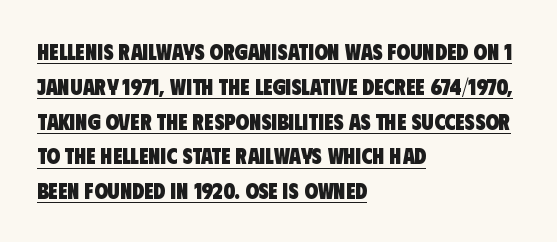
On the weight axis this lands at bold, roughly 700. Students, observe: this is what conventionally led text looks like. The rendering anchors every line to the left-hand side. There is no visible air inserted between adjacent glyphs.
